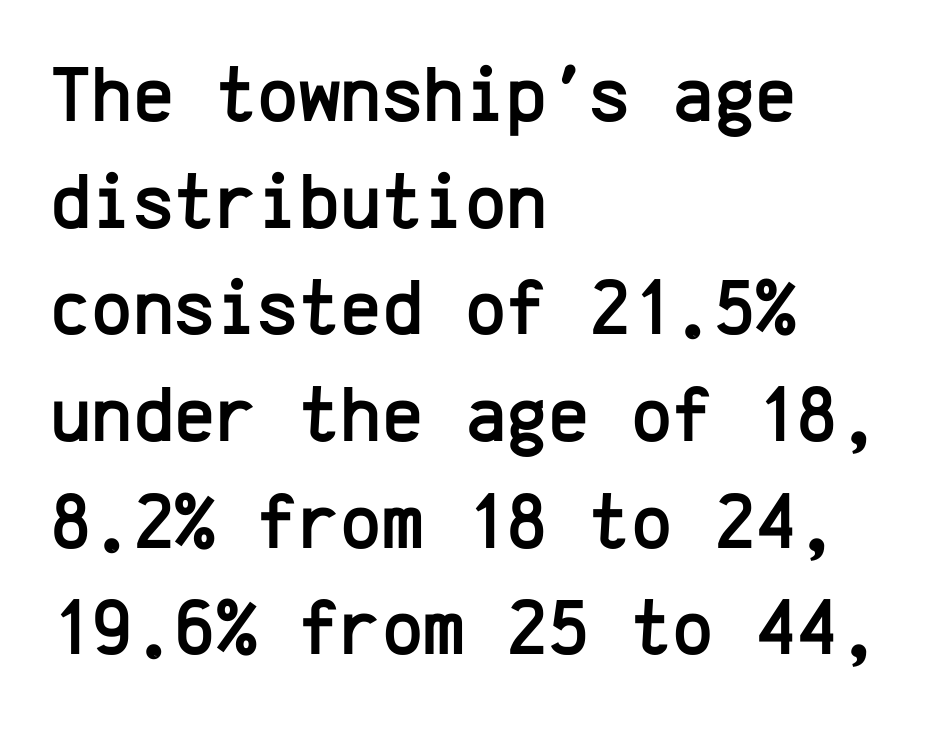
This sample uses a sans-serif face. Summary of vertical rhythm: regular, with standard interline spacing. What stands out about the letter spacing? Nothing — it is the standard amount. Spacing verdict: monospaced, one width for all characters. Characters remain perfectly vertical along every line. Casual observation: everything's shoved over to the left.
